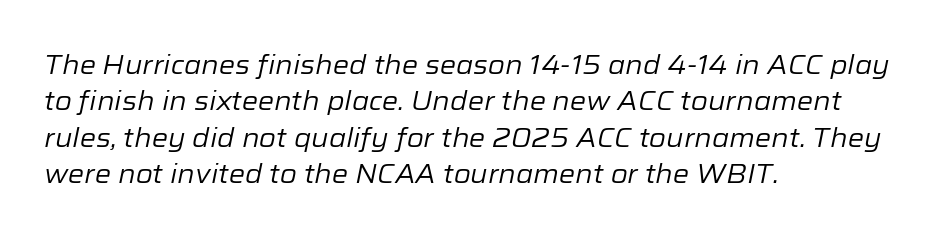
The image shows 26 px text type, italic (leaning right); set left-aligned, normal line spacing (1.4x), normal letter spacing, not underlined.
